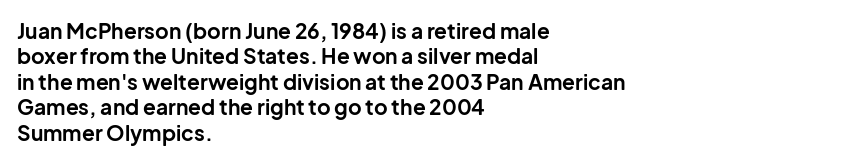
The image shows 21 px bold type, upright; set left-aligned, line spacing 1.21x, normal letter spacing, not underlined.
